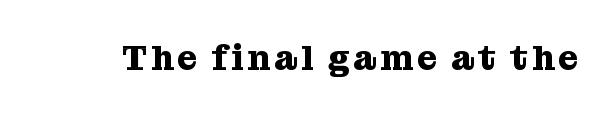
Serifs: yes, visible at the terminals of the letterforms. The letters stand upright; this is a roman face. Note the varied advance widths — an 'i' is clearly narrower than an 'm'. The string is rendered with underlining switched off. Its strokes are broad and dark, the hallmark of bold type.
